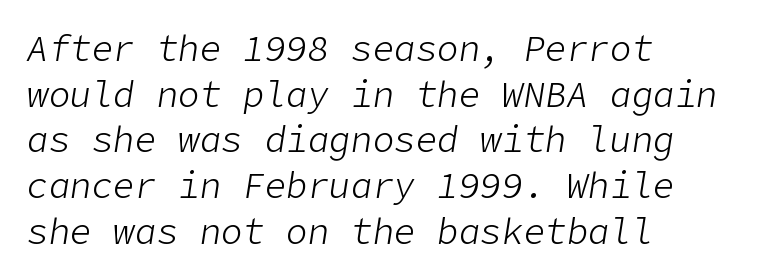
The image shows 36 px light type, italic (leaning right); set left-aligned, normal line spacing (1.27x), normal letter spacing, not underlined; low stroke contrast and a medium x-height.
